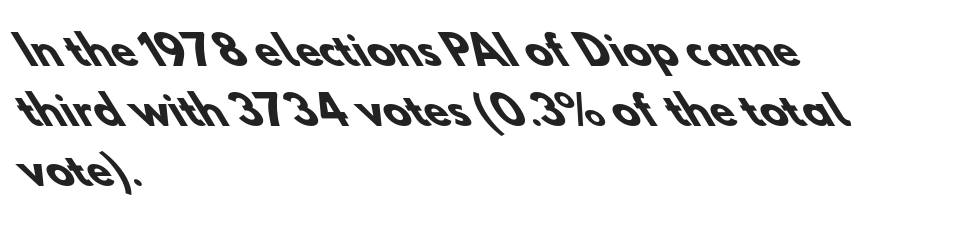
The line texture is even and compact thanks to regular tracking. Emphasis by weight is at full strength: bold. The typesetter chose a ragged-right arrangement here. The rendering uses natural spacing where letterforms have individual widths. Examine the stroke ends and you'll find no serifs.
